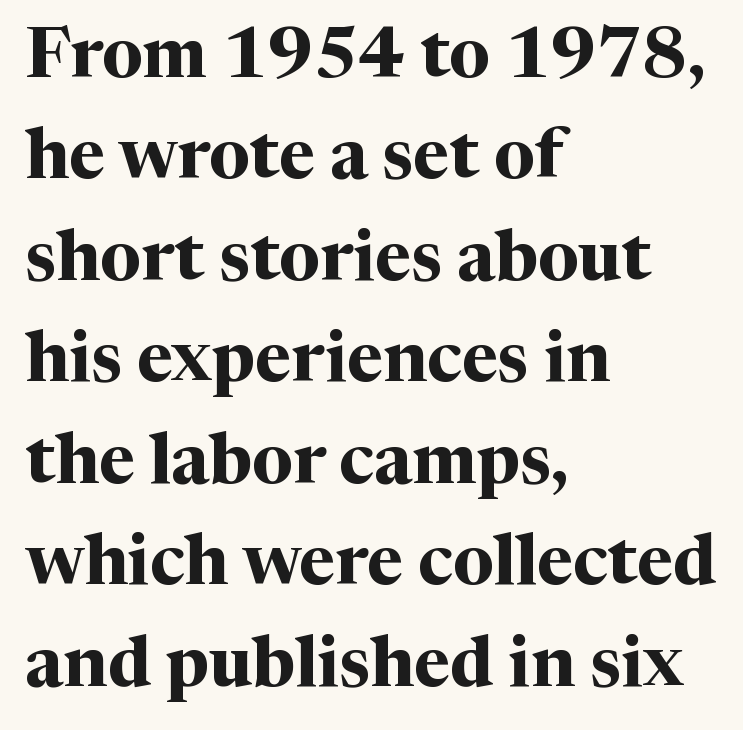
Quick note: interline space is typical. Examine the stroke ends and you'll spot serifs. Tracking here is standard; glyphs follow each other at the usual distance. The characters look thick and weighty, a clear bold. Vertical strokes here are truly vertical.
